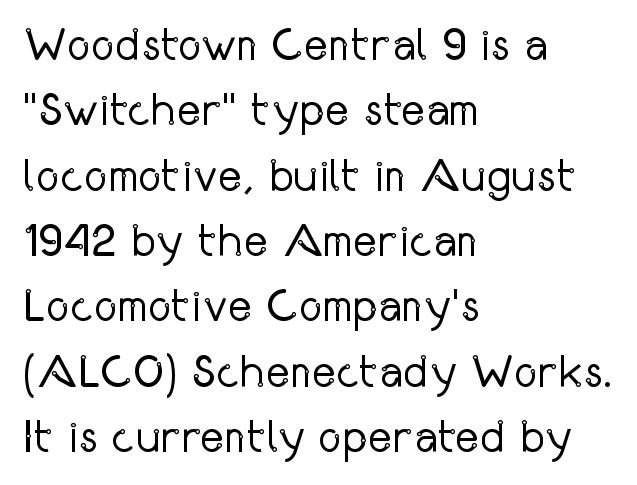
The image shows 46 px regular-weight, condensed sans-serif type, upright; set left-aligned, normal line spacing (1.42x), normal letter spacing, not underlined; low stroke contrast and a medium x-height.
